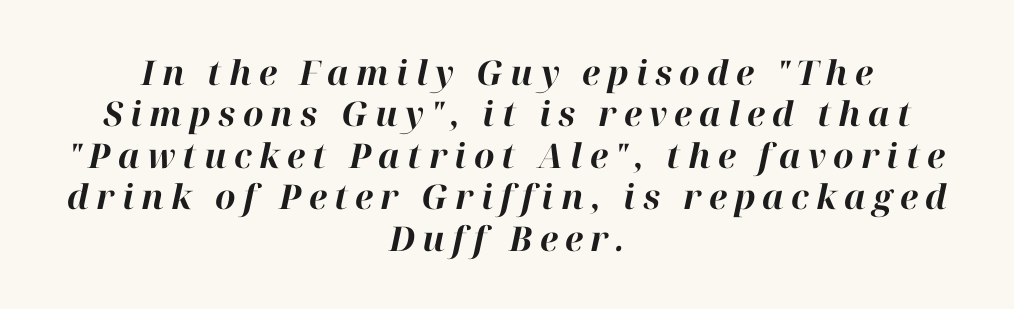
{"italic": "yes", "lean": "right", "slant_degrees": 12, "bold": "yes", "weight": "bold", "width": "normal", "stroke_contrast": "high", "x_height": "medium", "monospaced": "no", "underline": "no", "align": "center", "line_spacing_ratio": 1.22, "letter_spacing": "wide", "letter_spacing_em": 0.21, "glyph_px": 34}
